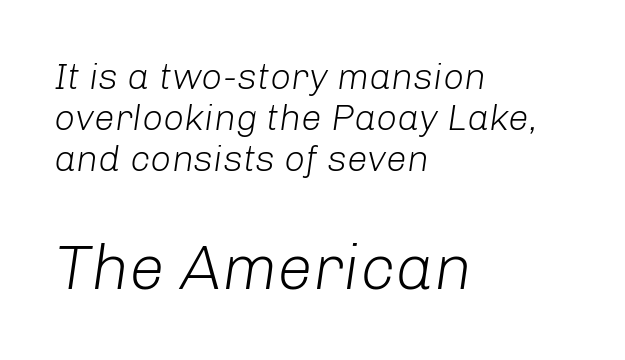
The face used here is proportionally spaced, like ordinary book or web type. This layout puts the modest block above and the oversized block below. Default kerning and tracking; the words read as compact shapes. Lines of text with bare space underneath. Where is the straight margin? On the left.
